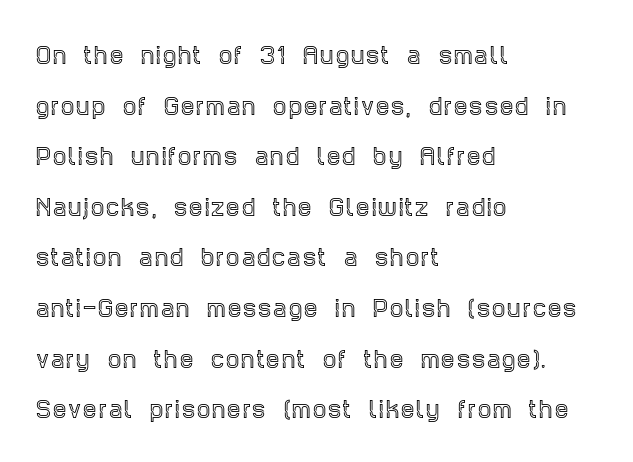
The image shows 21 px text type, upright; set left-aligned, loose line spacing (2.41x), not underlined.
